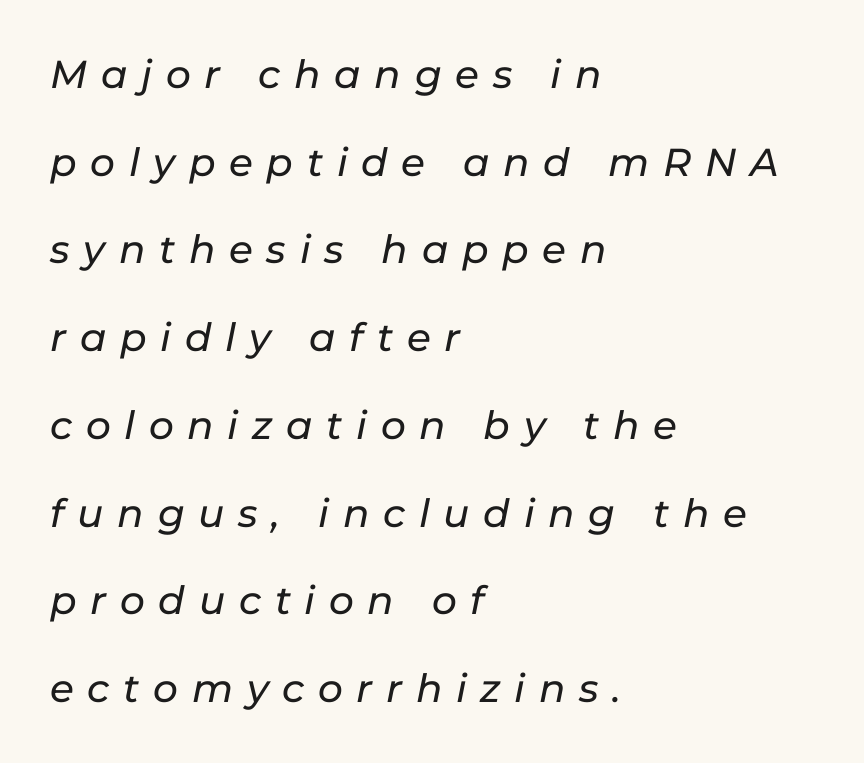
The image shows 39 px text type, italic (leaning right); set left-aligned, loose line spacing (2.25x), unusually wide letter spacing (+0.35 em), not underlined; low stroke contrast and a medium x-height.
